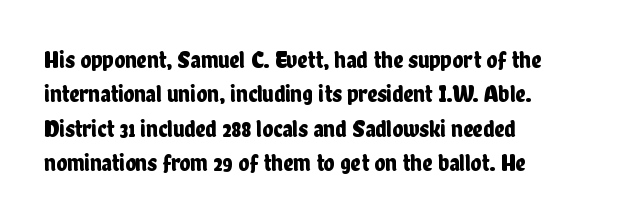
{"italic": "no", "underline": "no", "align": "left", "line_spacing": "normal", "line_spacing_ratio": 1.38, "letter_spacing": "normal", "letter_spacing_em": 0.0, "glyph_px": 25}
